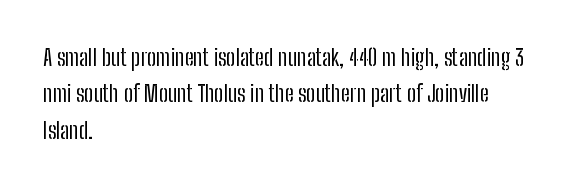
Q: Is the text bold? A: No.
Q: Is the text italic (slanted)? A: No, it is upright.
Q: Is the text underlined? A: No.
Q: How is the paragraph aligned? A: Left-aligned.
Q: Is the spacing between letters normal or unusually wide? A: Normal.
Q: Is the spacing between lines tight, normal or loose? A: Normal.
